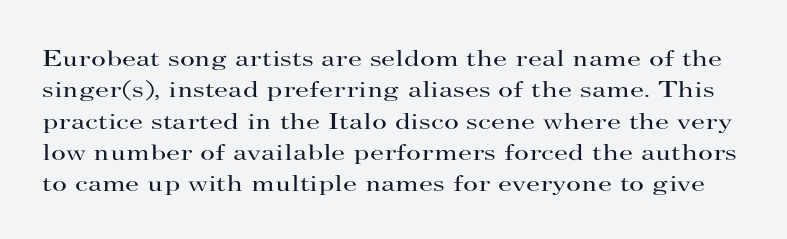
{"italic": "no", "bold": "no", "underline": "no", "line_spacing": "normal", "line_spacing_ratio": 1.36, "letter_spacing": "normal", "letter_spacing_em": 0.0, "glyph_px": 23}
